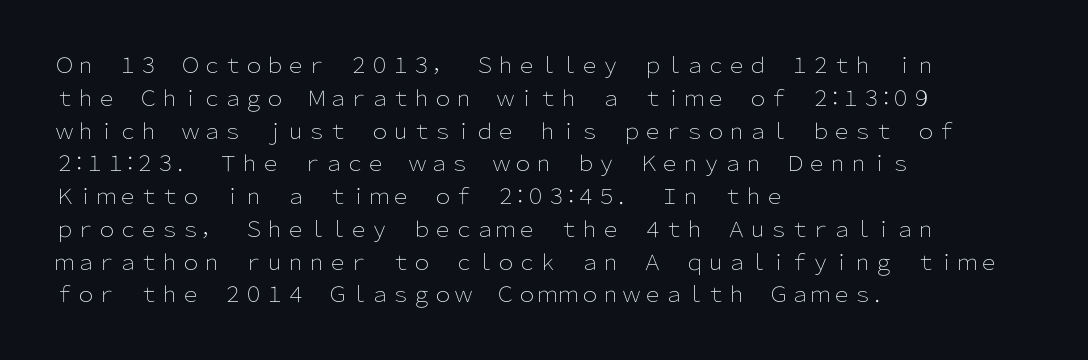
Q: Is the text bold? A: No.
Q: Is the text italic (slanted)? A: No, it is upright.
Q: Is the text underlined? A: No.
Q: How is the paragraph aligned? A: Left-aligned.
Q: Is the spacing between letters normal or unusually wide? A: Normal.
Q: Is the spacing between lines tight, normal or loose? A: Normal.
